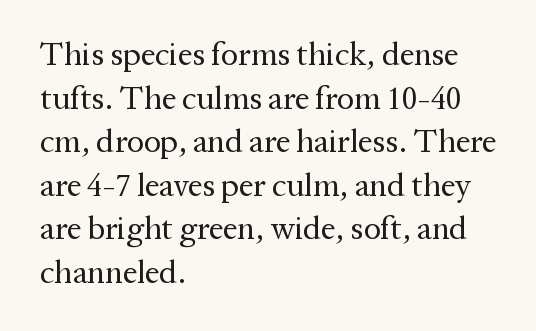
Q: Is the text bold? A: No.
Q: Is the text italic (slanted)? A: No, it is upright.
Q: Is the typeface a serif or a sans-serif typeface? A: Serif.
Q: Is the text underlined? A: No.
Q: How is the paragraph aligned? A: Left-aligned.
Q: Is the spacing between letters normal or unusually wide? A: Normal.
Q: Is the spacing between lines tight, normal or loose? A: Normal.
Q: Width (condensed, normal, or wide)? A: Normal.
Q: Stroke contrast? A: Medium.
Q: x-height? A: Medium.
Q: Monospaced? A: No.
